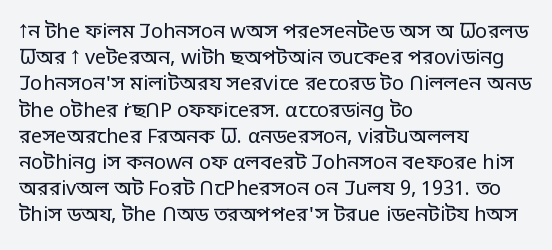
Q: Is the text bold? A: No.
Q: Is the text italic (slanted)? A: No, it is upright.
Q: Is the text underlined? A: No.
Q: How is the paragraph aligned? A: Left-aligned.
Q: Is the spacing between letters normal or unusually wide? A: Normal.
Q: Is the spacing between lines tight, normal or loose? A: Normal.
